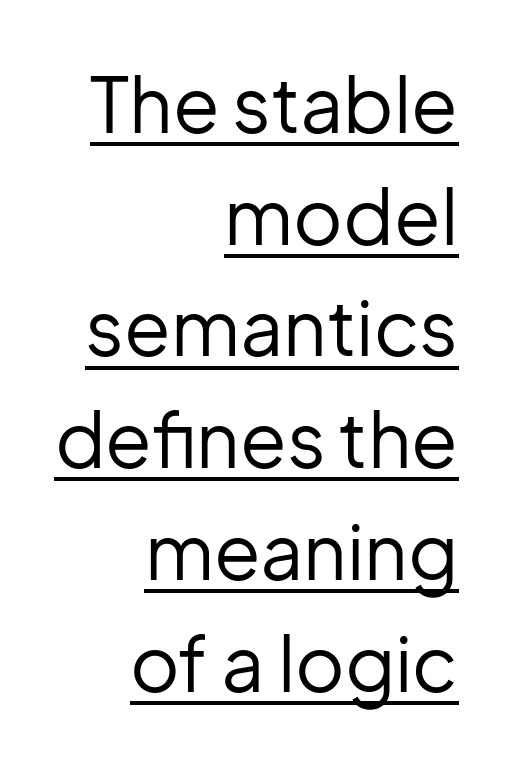
{"serif": "no", "italic": "no", "bold": "no", "weight": "regular", "width": "normal", "stroke_contrast": "low", "x_height": "medium", "monospaced": "no", "underline": "yes", "align": "right", "line_spacing": "normal", "line_spacing_ratio": 1.47, "letter_spacing": "normal", "letter_spacing_em": 0.0, "glyph_px": 76}
